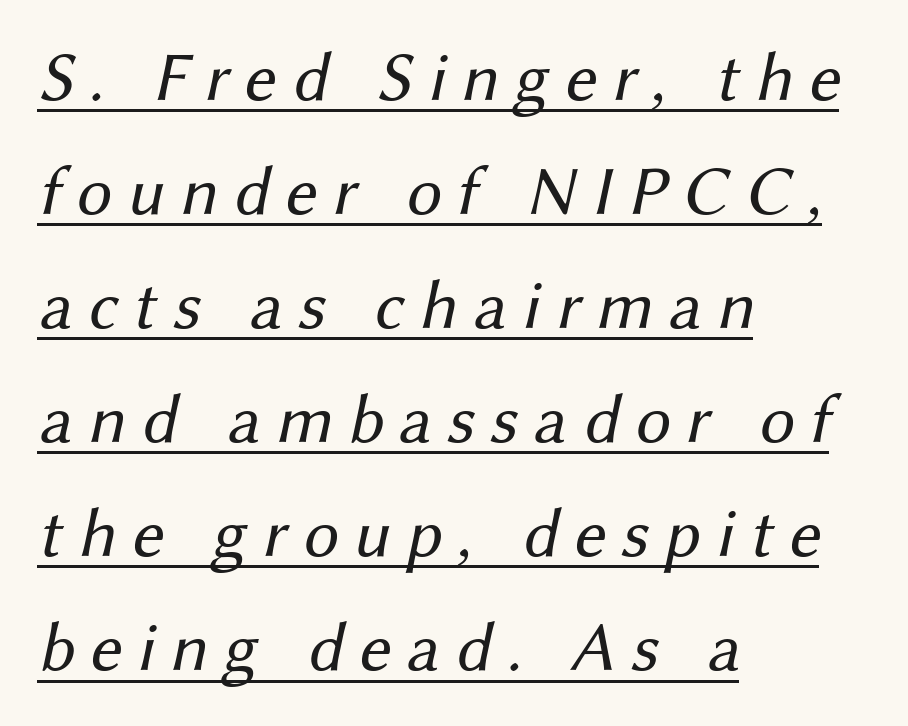
The text block is weighted toward the left margin, trailing off unevenly rightward. A rule runs beneath these lines of type. Notice how descenders clear the ascenders below comfortably — that's standard leading. Each letter keeps its own natural width here, so spacing adapts to shape. Ink coverage per letter is moderate at most. Type style note: lacks serifs.
